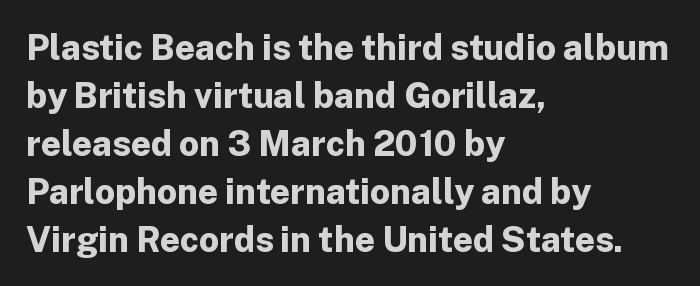
Is the block centered? No — it sits flush against the left margin. Is the type bold? Yes — the strokes are clearly thick and heavy. You can tell from the bare stems that sans-serif type was used. This sample has the flowing, uneven cadence of proportional lettering. The designer left line spacing at the default. Descenders hang freely into open space.
